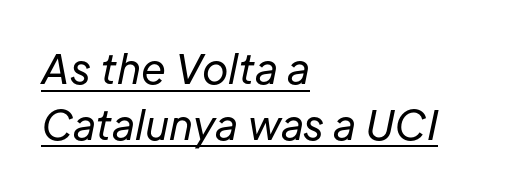
Q: Is the text bold? A: No.
Q: Is the text italic (slanted)? A: Yes, it leans right by about 12 degrees.
Q: Is the text underlined? A: Yes.
Q: How is the paragraph aligned? A: Left-aligned.
Q: Is the spacing between letters normal or unusually wide? A: Normal.
Q: Is the spacing between lines tight, normal or loose? A: Normal.
Q: Width (condensed, normal, or wide)? A: Normal.
Q: Stroke contrast? A: Low.
Q: x-height? A: Medium.
Q: Monospaced? A: No.
